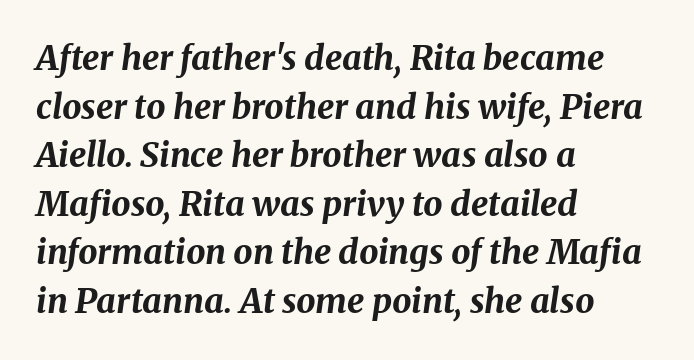
Rule under the text: the space is simply empty. The lines sit at an ordinary, default distance from one another. Looks like regular typesetting: each glyph gets only the width it needs. Observe the ordinary spacing: letters are neighbours, not strangers.
